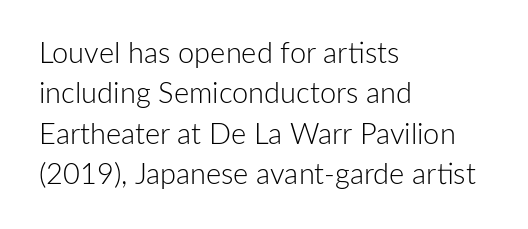
{"serif": "no", "italic": "no", "bold": "no", "weight": "light", "width": "normal", "stroke_contrast": "low", "x_height": "medium", "monospaced": "no", "underline": "no", "align": "left", "line_spacing": "normal", "line_spacing_ratio": 1.39, "letter_spacing": "normal", "letter_spacing_em": 0.0, "glyph_px": 29}
